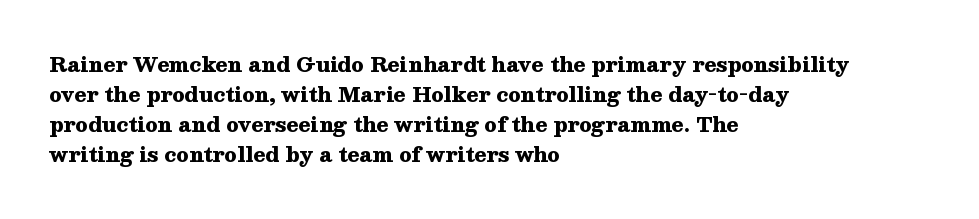
Alignment: flush left. Tall strokes in this sample are plumb rather than angled. Successive baselines arrive at the customary interval. The rendering uses a bold face; every stroke is thick and dark. The specimen omits any rule beneath the text block's lines. Short note: letters normally spaced.
